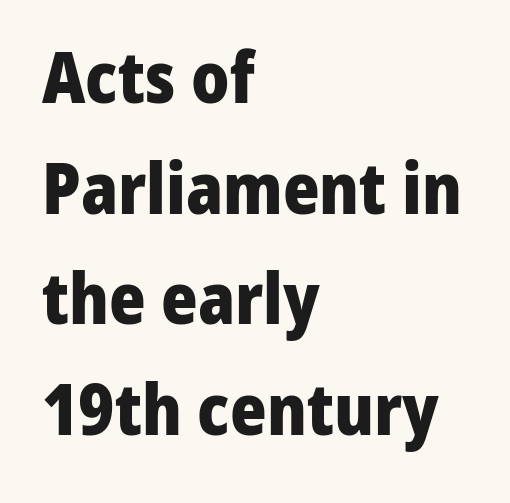
{"serif": "no", "italic": "no", "bold": "yes", "weight": "heavy", "width": "normal", "stroke_contrast": "low", "x_height": "medium", "monospaced": "no", "underline": "no", "align": "left", "line_spacing": "normal", "line_spacing_ratio": 1.58, "letter_spacing": "normal", "letter_spacing_em": 0.0, "glyph_px": 70}
